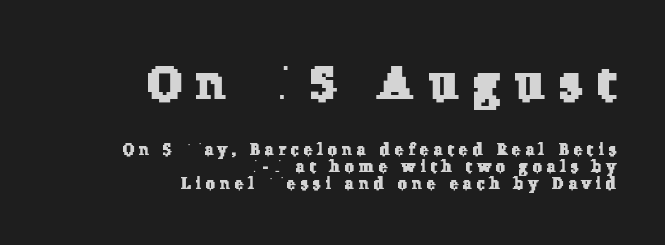
{"serif": "yes", "width": "normal", "stroke_contrast": "low", "x_height": "medium", "monospaced": "no", "underline": "no", "align": "right", "line_spacing": "tight", "line_spacing_ratio": 1.06, "letter_spacing": "wide", "letter_spacing_em": 0.32, "larger_block": "first", "size_ratio": 3.0, "glyph_px": 48}
